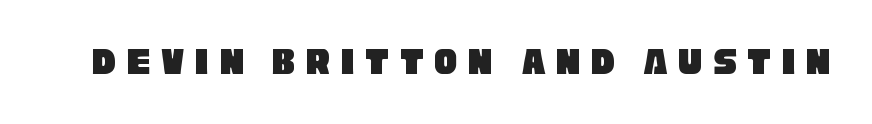
Q: Is the typeface a serif or a sans-serif typeface? A: Sans-serif.
Q: Is the text underlined? A: No.
Q: Is the spacing between letters normal or unusually wide? A: Unusually wide.
Q: Width (condensed, normal, or wide)? A: Condensed.
Q: Stroke contrast? A: Low.
Q: x-height? A: Large.
Q: Monospaced? A: No.
